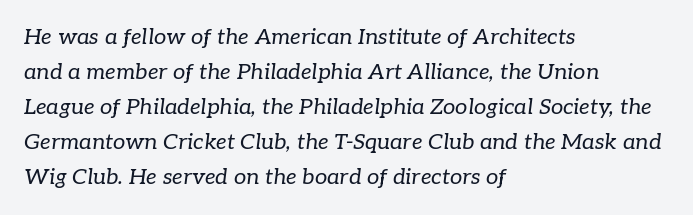
A light-to-regular cut is what we see here. No extra tracking has been applied to these lines. Regarding leading, the lines here are spaced in the standard way. Designer's note — italics engaged. Which margin do the lines hug? The left one — the right edge is uneven.
